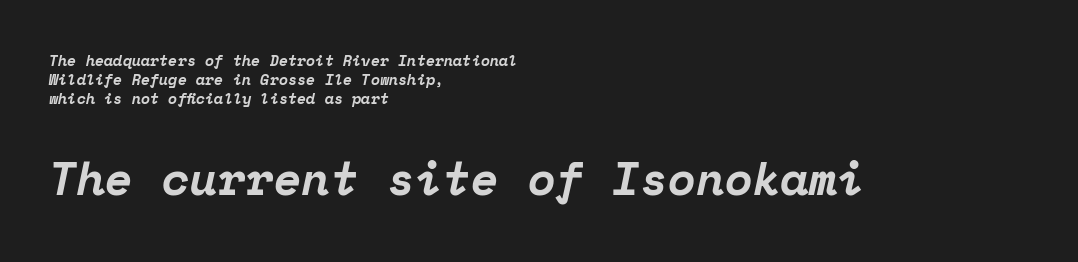
Q: Is the text bold? A: Yes.
Q: Is the text italic (slanted)? A: Yes, it leans right by about 12 degrees.
Q: Is the typeface a serif or a sans-serif typeface? A: Serif.
Q: Is the text underlined? A: No.
Q: How is the paragraph aligned? A: Left-aligned.
Q: Is the spacing between letters normal or unusually wide? A: Normal.
Q: Is the spacing between lines tight, normal or loose? A: Normal.
Q: Which block of text is set in a larger size, the first (top) or the second (bottom)? A: The second (bottom) one.
Q: Width (condensed, normal, or wide)? A: Normal.
Q: Stroke contrast? A: Low.
Q: x-height? A: Medium.
Q: Monospaced? A: Yes.
